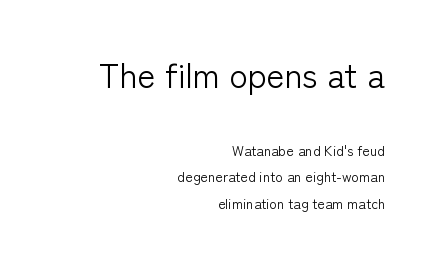
Compared with a flush-left layout, this one pins lines to the opposite, right side. The zone under the glyphs is completely vacant. These lines are rendered in a variable-pitch font. The specimen reads as upright at a glance.
